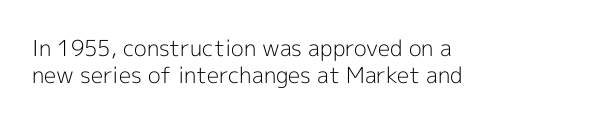
{"italic": "no", "bold": "no", "underline": "no", "align": "left", "line_spacing_ratio": 1.24, "letter_spacing": "normal", "letter_spacing_em": 0.0, "glyph_px": 22}
